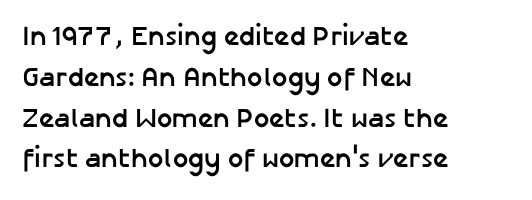
{"italic": "no", "bold": "yes", "underline": "no", "align": "left", "line_spacing": "normal", "line_spacing_ratio": 1.51, "letter_spacing": "normal", "letter_spacing_em": 0.0, "glyph_px": 27}
